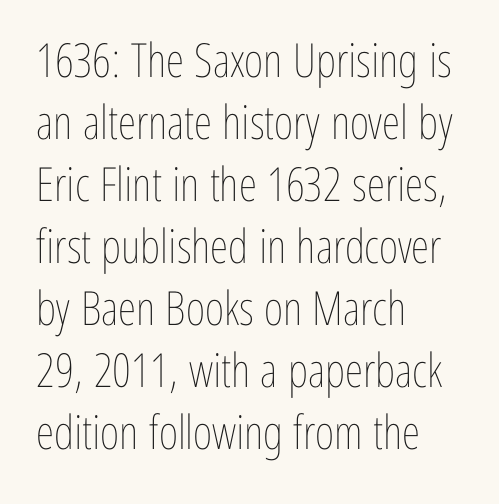
Designer's note — italics off, roman on. These lines are rendered in a variable-pitch font. A bare baseline throughout the passage. The characters are drawn with everyday or finer stroke widths. Leftover space on each line is placed entirely after the last word. The face used here is rendered with its standard letterfit.
